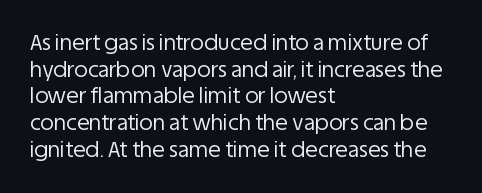
Q: Is the text bold? A: No.
Q: Is the text italic (slanted)? A: No, it is upright.
Q: Is the text underlined? A: No.
Q: How is the paragraph aligned? A: Left-aligned.
Q: Is the spacing between letters normal or unusually wide? A: Normal.
Q: Is the spacing between lines tight, normal or loose? A: Normal.
